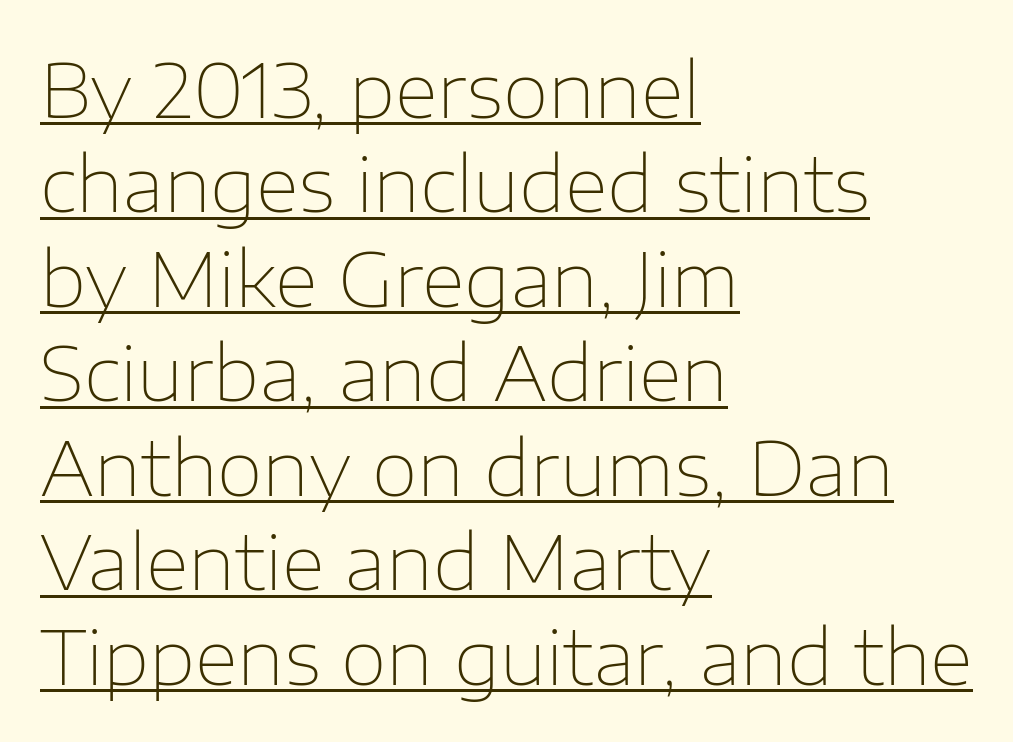
Q: Is the text bold? A: No.
Q: Is the text italic (slanted)? A: No, it is upright.
Q: Is the typeface a serif or a sans-serif typeface? A: Sans-serif.
Q: Is the text underlined? A: Yes.
Q: How is the paragraph aligned? A: Left-aligned.
Q: Is the spacing between letters normal or unusually wide? A: Normal.
Q: Is the spacing between lines tight, normal or loose? A: Normal.
Q: Width (condensed, normal, or wide)? A: Normal.
Q: Stroke contrast? A: Low.
Q: x-height? A: Medium.
Q: Monospaced? A: No.
